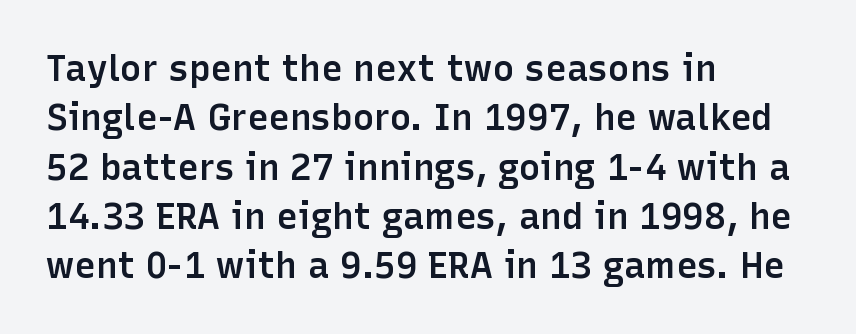
Q: Is the text bold? A: Semi-bold.
Q: Is the text italic (slanted)? A: No, it is upright.
Q: Is the typeface a serif or a sans-serif typeface? A: Sans-serif.
Q: Is the text underlined? A: No.
Q: How is the paragraph aligned? A: Left-aligned.
Q: Is the spacing between letters normal or unusually wide? A: Normal.
Q: Is the spacing between lines tight, normal or loose? A: Normal.
Q: Width (condensed, normal, or wide)? A: Normal.
Q: Stroke contrast? A: Low.
Q: x-height? A: Medium.
Q: Monospaced? A: No.
